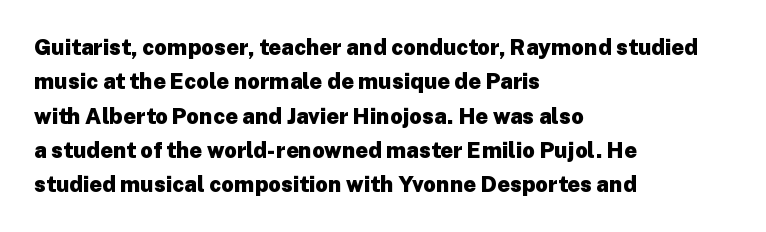
{"italic": "no", "bold": "yes", "underline": "no", "align": "left", "line_spacing": "normal", "line_spacing_ratio": 1.56, "letter_spacing": "normal", "letter_spacing_em": 0.0, "glyph_px": 22}
